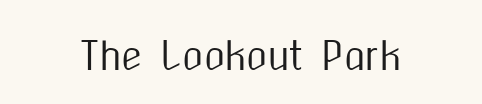
Does the type have serifs? No, each stem ends abruptly. Spacing verdict: proportional, widths tailored to each character. The typesetter chose a symmetrical, centered arrangement here. The area under the type is left untouched. Tracking value appears to be zero — textbook default spacing. This is the regular roman posture of the typeface.
